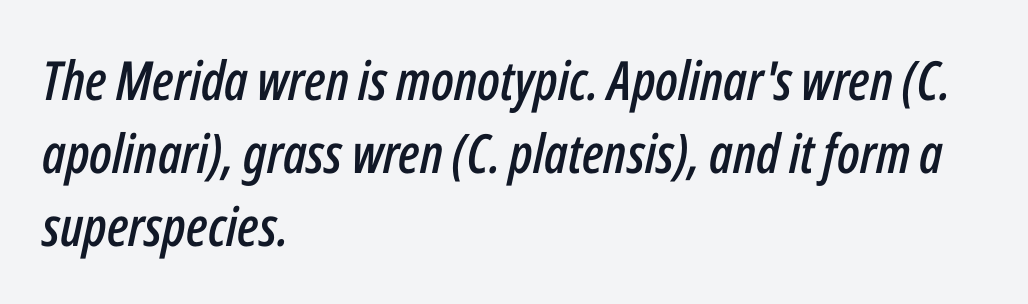
Q: Is the text italic (slanted)? A: Yes, it leans right by about 12 degrees.
Q: Is the text underlined? A: No.
Q: How is the paragraph aligned? A: Left-aligned.
Q: Is the spacing between letters normal or unusually wide? A: Normal.
Q: Is the spacing between lines tight, normal or loose? A: Normal.
Q: Width (condensed, normal, or wide)? A: Condensed.
Q: Stroke contrast? A: Low.
Q: x-height? A: Medium.
Q: Monospaced? A: No.
